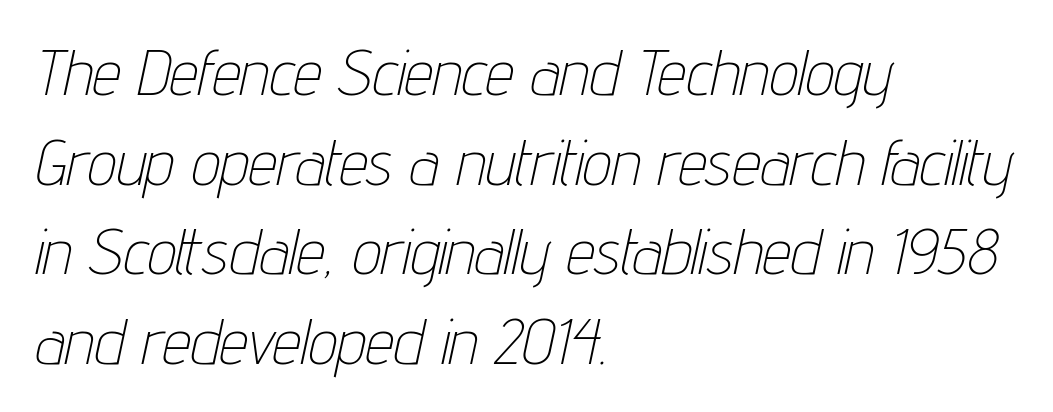
A typesetter would call this proportional, since set widths differ per character. Check under the words: just untouched page. Heaviness? Minimal to ordinary, like unemphasized prose. These lines keep a tight, regular rhythm from letter to letter. The face used here has a pronounced slope to its letters. Successive baselines arrive at the customary interval.
